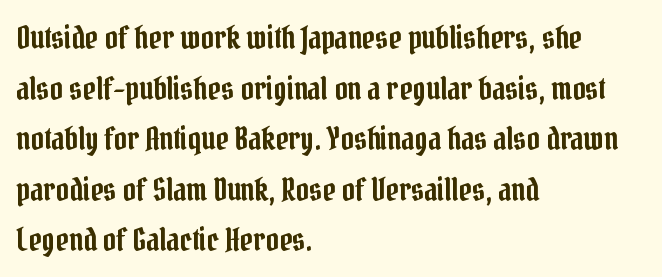
Q: Is the text italic (slanted)? A: No, it is upright.
Q: Is the typeface a serif or a sans-serif typeface? A: Serif.
Q: Is the text underlined? A: No.
Q: How is the paragraph aligned? A: Left-aligned.
Q: Is the spacing between letters normal or unusually wide? A: Normal.
Q: Is the spacing between lines tight, normal or loose? A: Normal.
Q: Width (condensed, normal, or wide)? A: Condensed.
Q: Stroke contrast? A: Low.
Q: x-height? A: Medium.
Q: Monospaced? A: No.
